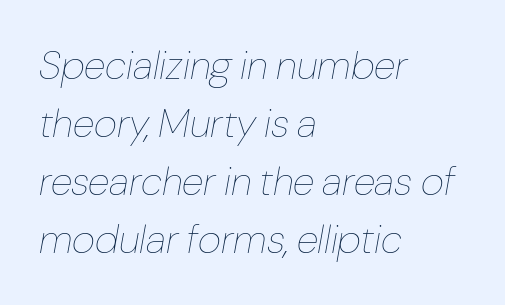
Q: Is the text bold? A: No.
Q: Is the text italic (slanted)? A: Yes, it leans right by about 10 degrees.
Q: Is the text underlined? A: No.
Q: How is the paragraph aligned? A: Left-aligned.
Q: Is the spacing between letters normal or unusually wide? A: Normal.
Q: Is the spacing between lines tight, normal or loose? A: Normal.
Q: Width (condensed, normal, or wide)? A: Normal.
Q: Stroke contrast? A: Low.
Q: x-height? A: Medium.
Q: Monospaced? A: No.
